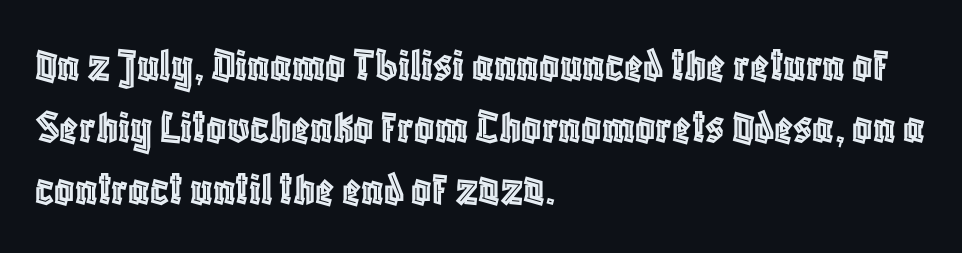
{"italic": "no", "width": "condensed", "x_height": "large", "monospaced": "no", "underline": "no", "align": "left", "line_spacing": "normal", "line_spacing_ratio": 1.27, "letter_spacing": "normal", "letter_spacing_em": 0.0, "glyph_px": 49}
